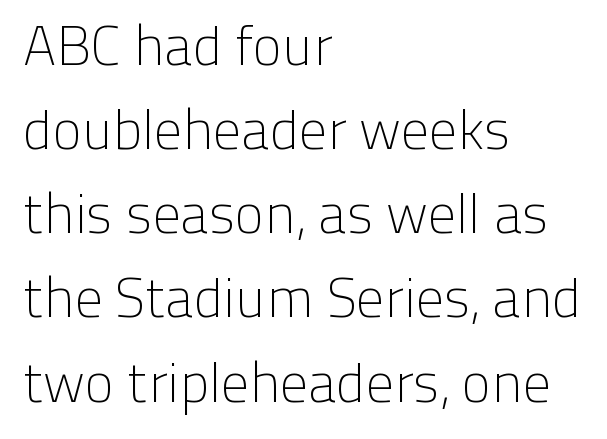
{"serif": "no", "italic": "no", "bold": "no", "weight": "light", "width": "normal", "stroke_contrast": "low", "x_height": "medium", "monospaced": "no", "underline": "no", "align": "left", "line_spacing": "normal", "line_spacing_ratio": 1.53, "letter_spacing": "normal", "letter_spacing_em": 0.0, "glyph_px": 55}
